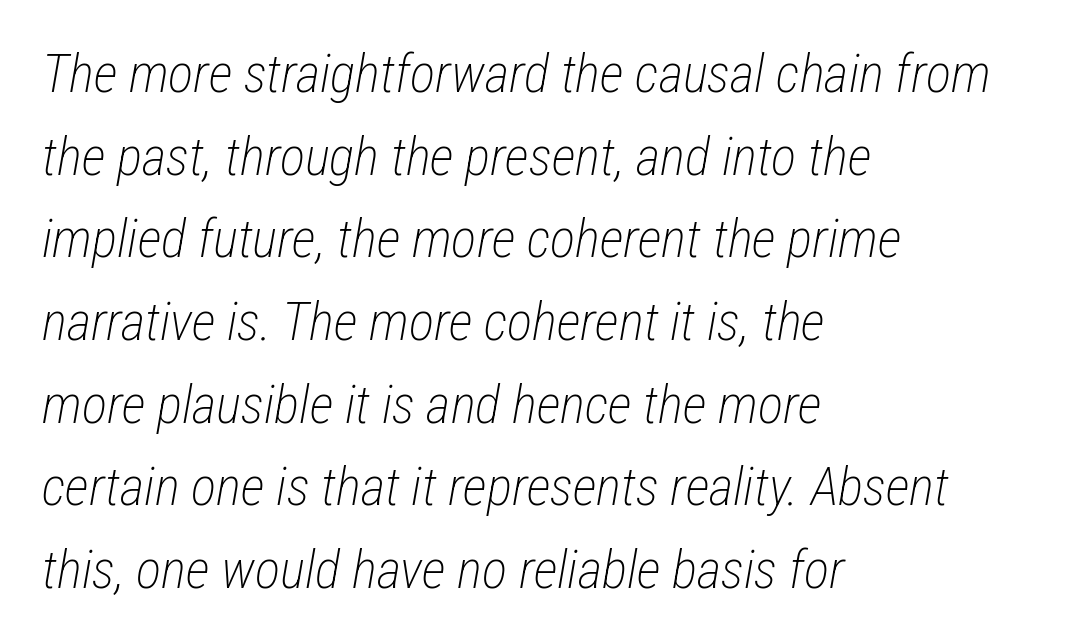
Q: Is the text bold? A: No.
Q: Is the text italic (slanted)? A: Yes, it leans right by about 12 degrees.
Q: Is the text underlined? A: No.
Q: How is the paragraph aligned? A: Left-aligned.
Q: Is the spacing between letters normal or unusually wide? A: Normal.
Q: Is the spacing between lines tight, normal or loose? A: Normal.
Q: Width (condensed, normal, or wide)? A: Condensed.
Q: Stroke contrast? A: Low.
Q: x-height? A: Medium.
Q: Monospaced? A: No.
